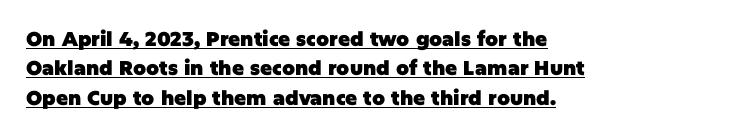
Q: Is the text bold? A: Yes.
Q: Is the text italic (slanted)? A: No, it is upright.
Q: Is the text underlined? A: Yes.
Q: How is the paragraph aligned? A: Left-aligned.
Q: Is the spacing between letters normal or unusually wide? A: Normal.
Q: Is the spacing between lines tight, normal or loose? A: Normal.
